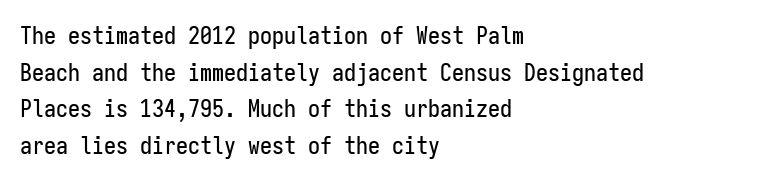
Q: Is the text italic (slanted)? A: No, it is upright.
Q: Is the text underlined? A: No.
Q: How is the paragraph aligned? A: Left-aligned.
Q: Is the spacing between letters normal or unusually wide? A: Normal.
Q: Is the spacing between lines tight, normal or loose? A: Normal.
